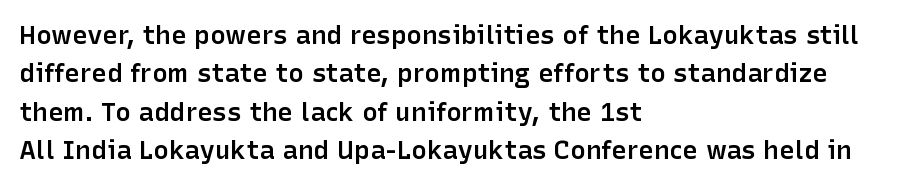
Q: Is the text bold? A: Semi-bold.
Q: Is the text italic (slanted)? A: No, it is upright.
Q: Is the text underlined? A: No.
Q: How is the paragraph aligned? A: Left-aligned.
Q: Is the spacing between letters normal or unusually wide? A: Normal.
Q: Is the spacing between lines tight, normal or loose? A: Normal.
